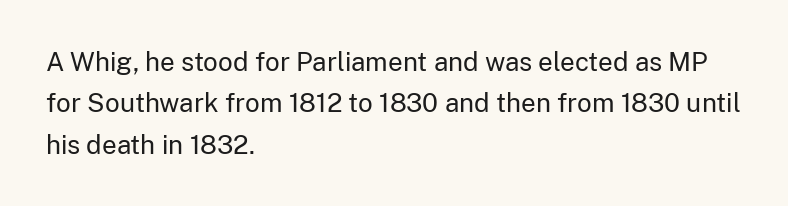
The image shows 26 px text type, upright; set left-aligned, normal line spacing (1.59x), normal letter spacing, not underlined.
